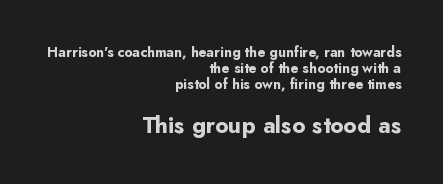
Weight check: bold — yes, fully. Words float on clear page, feet unadorned. Upright lettering throughout. These lines keep a tight, regular rhythm from letter to letter. Leftover space on each line is placed entirely before the opening word. What's the leading like? Squeezed, with rows nearly overlapping.
